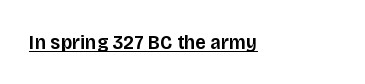
Q: Is the text bold? A: Semi-bold.
Q: Is the text italic (slanted)? A: No, it is upright.
Q: Is the text underlined? A: Yes.
Q: How is the paragraph aligned? A: Left-aligned.
Q: Is the spacing between letters normal or unusually wide? A: Normal.
